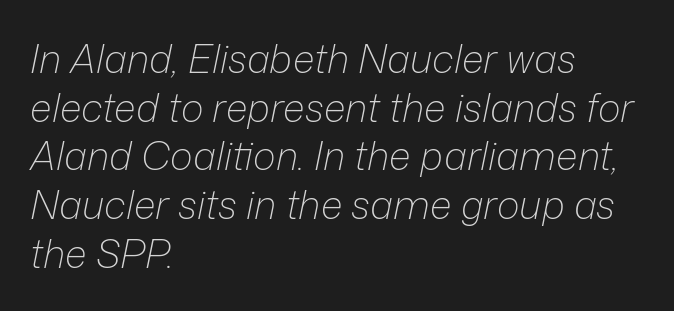
Q: Is the text bold? A: No.
Q: Is the text italic (slanted)? A: Yes, it leans right by about 12 degrees.
Q: Is the text underlined? A: No.
Q: How is the paragraph aligned? A: Left-aligned.
Q: Is the spacing between letters normal or unusually wide? A: Normal.
Q: Is the spacing between lines tight, normal or loose? A: Normal.
Q: Width (condensed, normal, or wide)? A: Normal.
Q: Stroke contrast? A: Low.
Q: x-height? A: Medium.
Q: Monospaced? A: No.
